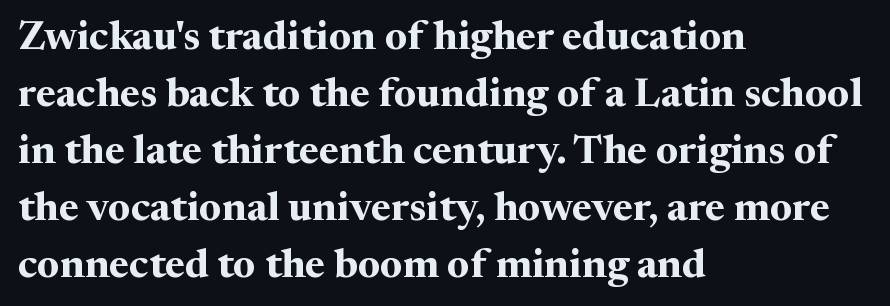
Visually the block forms a straight wall on the left and a jagged coastline on the right. The sample has been set heavy, in full bold. The rendering shows small feet on the letterforms — a serif design. Every stem runs plumb, perpendicular to the baseline. Only glyphs here, with clear space below each row. Spacing verdict: proportional, widths tailored to each character.
